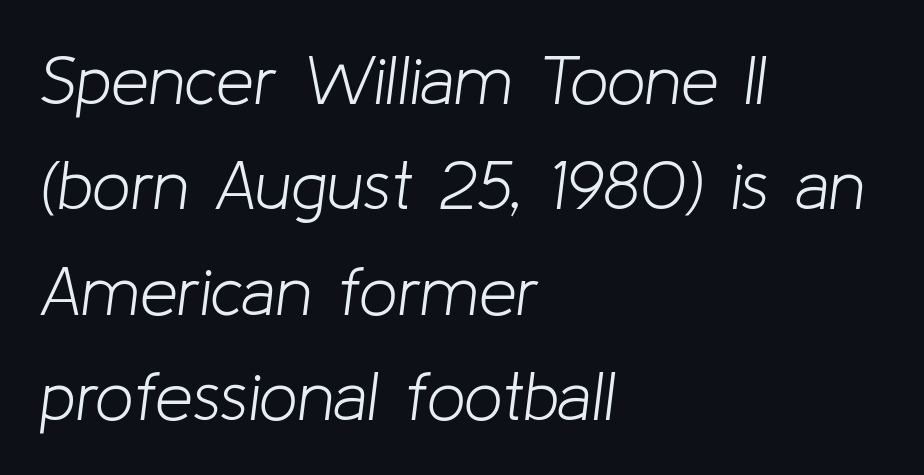
The image shows 68 px light type, italic (leaning right); set left-aligned, normal line spacing (1.55x), normal letter spacing, not underlined; low stroke contrast and a medium x-height.
